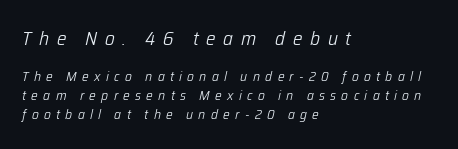
Q: Is the text bold? A: No.
Q: Is the text italic (slanted)? A: Yes, it leans right by about 12 degrees.
Q: Is the text underlined? A: No.
Q: How is the paragraph aligned? A: Left-aligned.
Q: Is the spacing between letters normal or unusually wide? A: Unusually wide.
Q: Is the spacing between lines tight, normal or loose? A: Normal.
Q: Which block of text is set in a larger size, the first (top) or the second (bottom)? A: The first (top) one.
